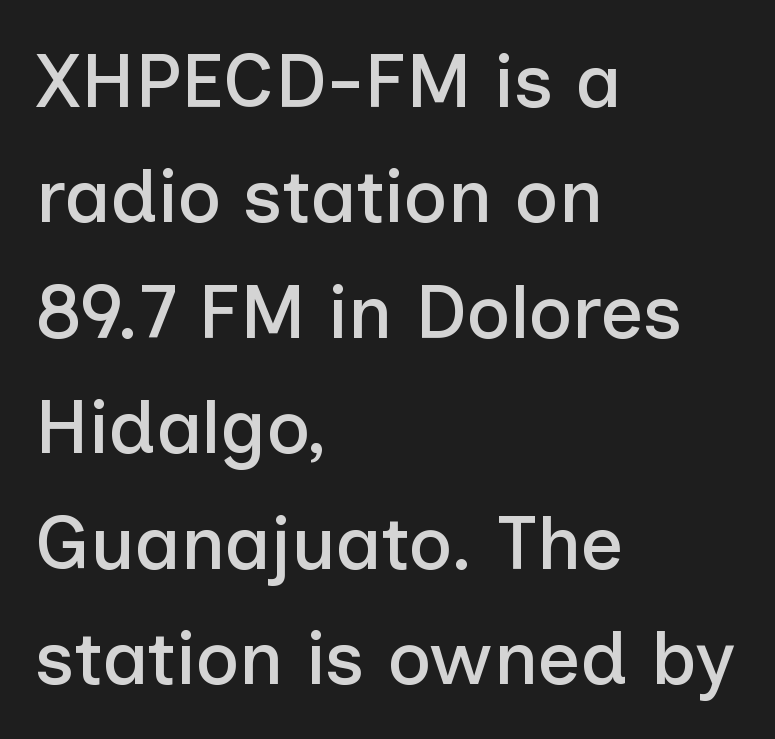
The image shows 75 px sans-serif type, upright; set left-aligned, normal line spacing (1.54x), normal letter spacing, not underlined; low stroke contrast and a medium x-height.
